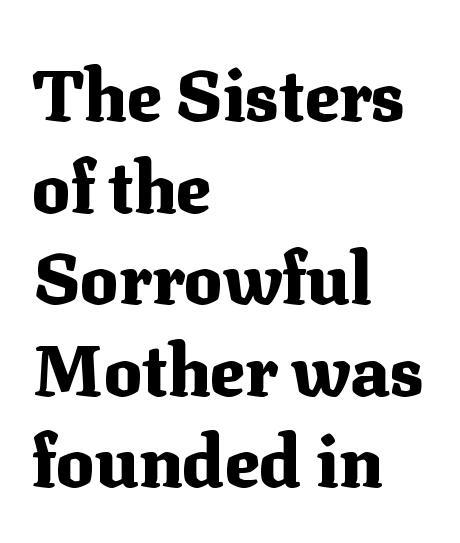
Letters rest on an invisible, unmarked baseline. Inter-character spacing is left at the font's built-in metrics. Interline gaps are of average width in this sample. Weight: bold. Serif or sans? Serif — the stroke terminals have little feet.
